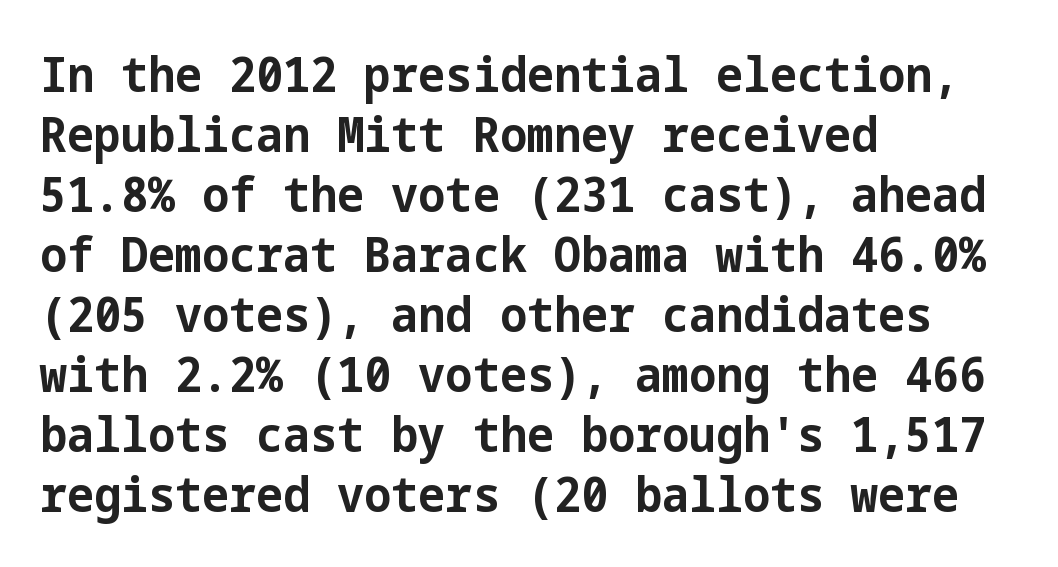
Q: Is the text bold? A: Yes.
Q: Is the text italic (slanted)? A: No, it is upright.
Q: Is the typeface a serif or a sans-serif typeface? A: Sans-serif.
Q: Is the text underlined? A: No.
Q: How is the paragraph aligned? A: Left-aligned.
Q: Is the spacing between letters normal or unusually wide? A: Normal.
Q: Is the spacing between lines tight, normal or loose? A: Normal.
Q: Width (condensed, normal, or wide)? A: Normal.
Q: Stroke contrast? A: Low.
Q: x-height? A: Medium.
